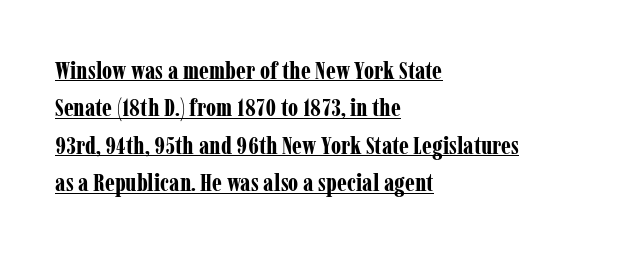
{"italic": "no", "bold": "yes", "underline": "yes", "align": "left", "line_spacing": "normal", "line_spacing_ratio": 1.5, "letter_spacing": "normal", "letter_spacing_em": 0.0, "glyph_px": 25}
